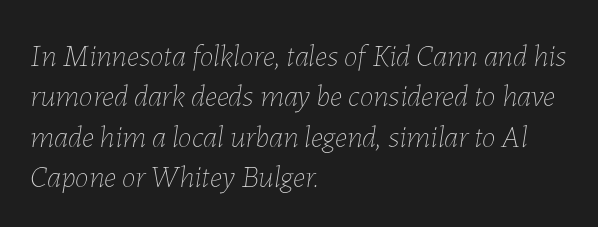
Q: Is the text bold? A: No.
Q: Is the text italic (slanted)? A: Yes, it leans right by about 7 degrees.
Q: Is the text underlined? A: No.
Q: How is the paragraph aligned? A: Left-aligned.
Q: Is the spacing between letters normal or unusually wide? A: Normal.
Q: Is the spacing between lines tight, normal or loose? A: Normal.
Q: Width (condensed, normal, or wide)? A: Normal.
Q: Stroke contrast? A: Low.
Q: x-height? A: Medium.
Q: Monospaced? A: No.
